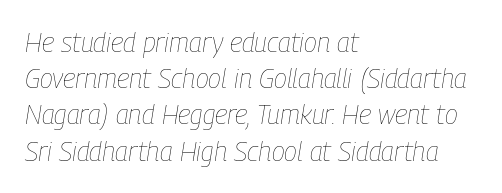
Each word holds together tightly as a unit, with standard inter-letter gaps. The rendering uses a moderate line-height, typical for paragraphs. If you drew a line through each stem, it would be angled. The strip under each line holds only bare page. These lines stack with their left ends in a neat column. These glyphs show unthickened strokes, regular width or finer.
